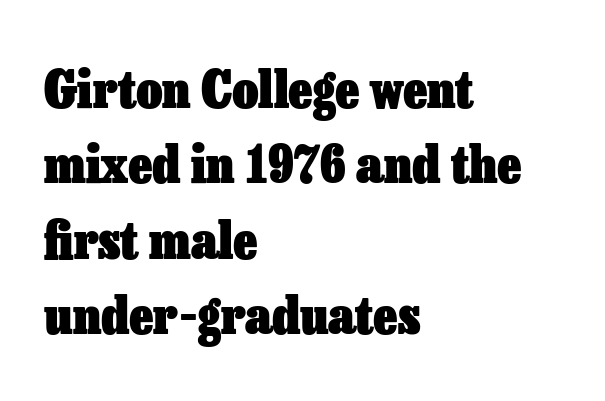
The image shows 51 px heavy type, upright; set left-aligned, normal line spacing (1.48x), normal letter spacing, not underlined; low stroke contrast and a medium x-height.
